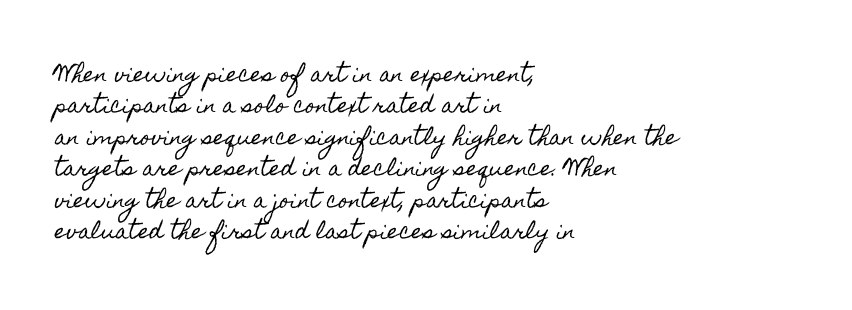
Q: Is the text italic (slanted)? A: Yes.
Q: Is the text underlined? A: No.
Q: How is the paragraph aligned? A: Left-aligned.
Q: Is the spacing between letters normal or unusually wide? A: Normal.
Q: Is the spacing between lines tight, normal or loose? A: Normal.
